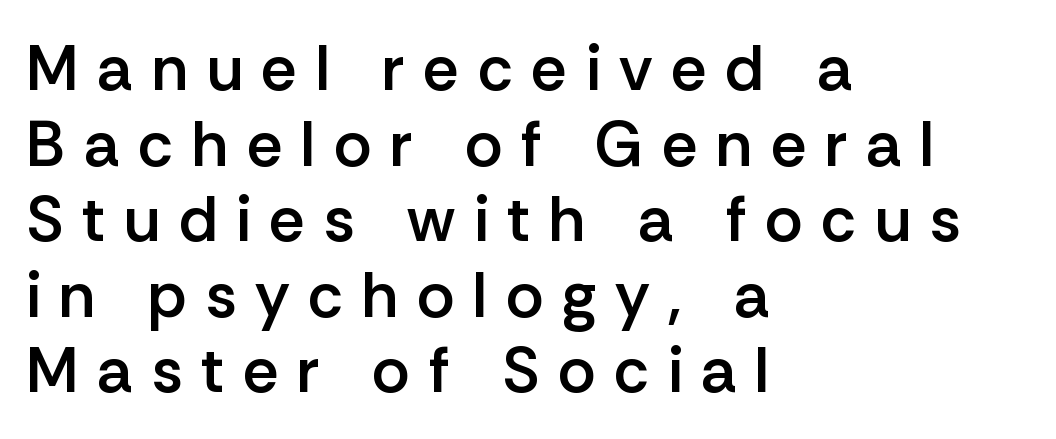
Looks like regular typesetting: each glyph gets only the width it needs. Notice how the passage keeps a crisp vertical edge on the left only. In terms of letterspacing, this is a distinctly airy, spread setting. The area under the type is left untouched.
